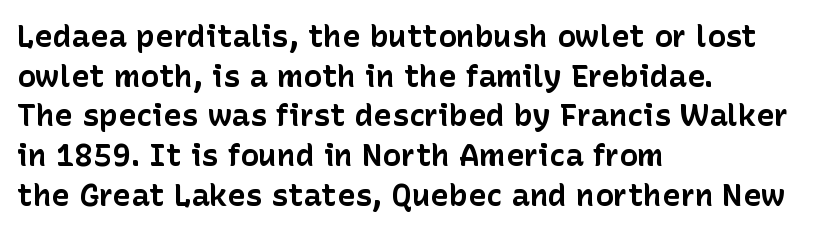
Typographically, this falls in the sans-serif category. Regular leading. Each letter keeps its own natural width here, so spacing adapts to shape. Descenders hang freely into open space. Summary of weight: heavy, a full bold. Quick note: not italic, upright.
